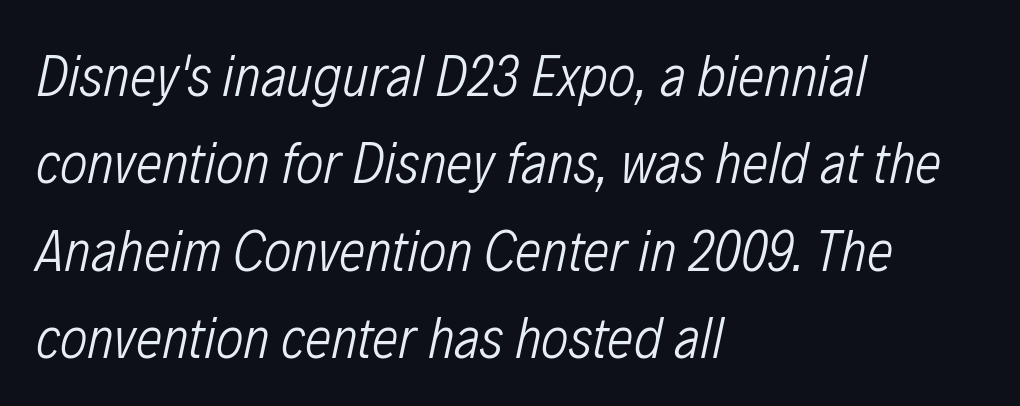
{"italic": "yes", "lean": "right", "slant_degrees": 12, "bold": "no", "weight": "light", "width": "condensed", "stroke_contrast": "low", "x_height": "medium", "monospaced": "no", "underline": "no", "align": "left", "line_spacing": "normal", "line_spacing_ratio": 1.48, "letter_spacing": "normal", "letter_spacing_em": 0.0, "glyph_px": 59}
